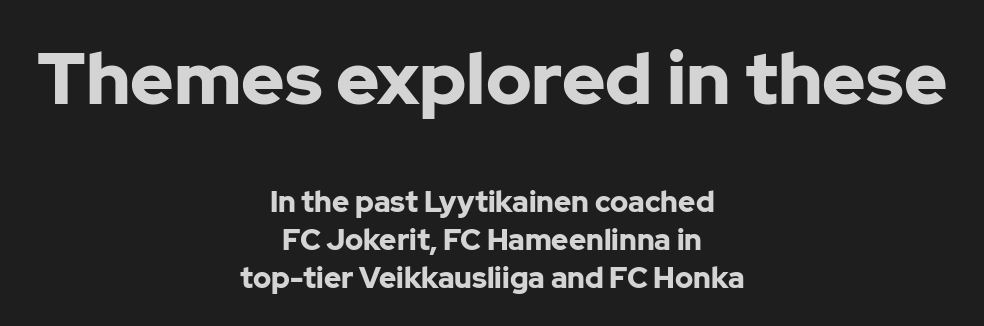
{"serif": "no", "italic": "no", "bold": "yes", "weight": "bold", "width": "normal", "stroke_contrast": "low", "x_height": "medium", "monospaced": "no", "underline": "no", "align": "center", "line_spacing": "normal", "line_spacing_ratio": 1.3, "letter_spacing": "normal", "letter_spacing_em": 0.0, "larger_block": "first", "size_ratio": 2.52, "glyph_px": 73}
